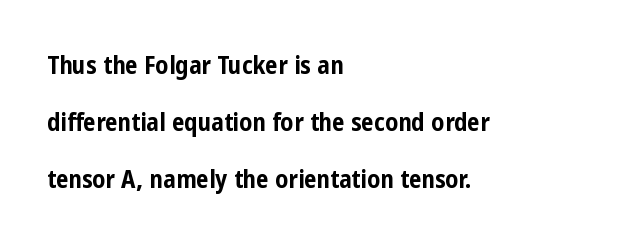
A clean baseline with only descenders dipping below it. These lines keep a tight, regular rhythm from letter to letter. You could fit nearly another row in the gap between these rows. When letters stand straight like this, we call the style roman or upright. The typesetting leans heavy: a genuine bold. Does the copy run flush right? No — it runs flush left.
